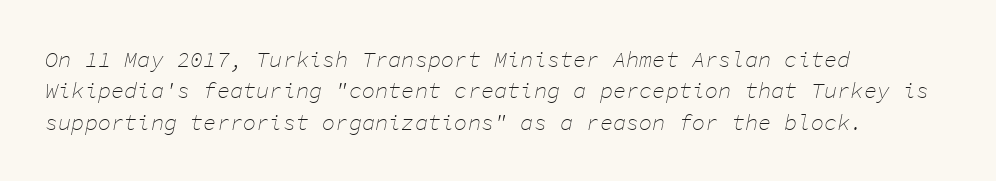
The image shows 22 px text type, italic (leaning right); set left-aligned, normal line spacing (1.43x), normal letter spacing, not underlined.
